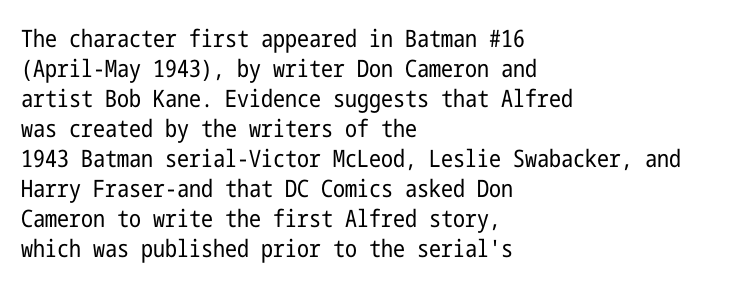
Honestly, there is no underline to notice here at all. The font's upright variant was chosen for this text. Horizontally, the lines are justified to the leading edge only. Bold? No — there's no thickening of the strokes.
